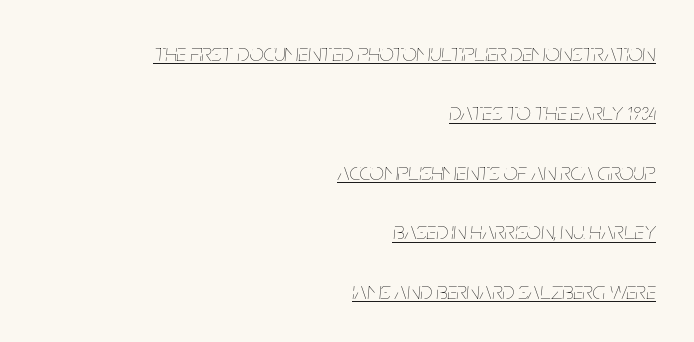
The image shows 25 px text type, italic (leaning right); set right-aligned, loose line spacing (2.38x), normal letter spacing, underlined.
